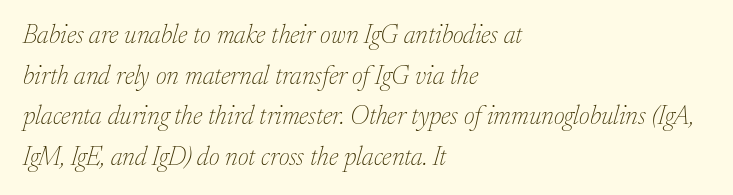
Posture: slanted. This block has exactly the height ordinary leading produces. Where is the straight margin? On the left. The face looks like a standard text weight, possibly lighter. Each row of text sits above clean, open space.
